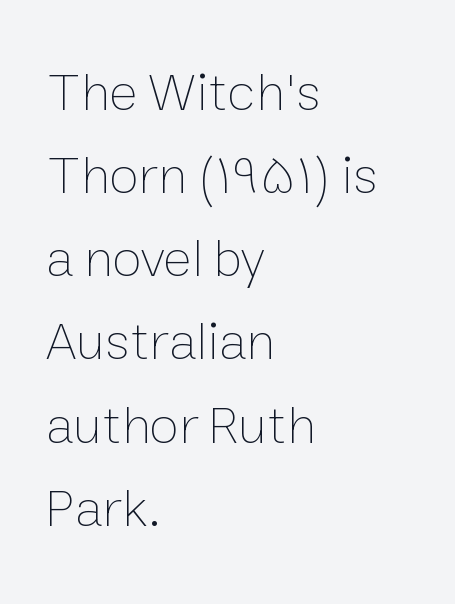
The image shows 54 px thin type, upright; set left-aligned, normal line spacing (1.54x), normal letter spacing, not underlined; low stroke contrast and a medium x-height.
